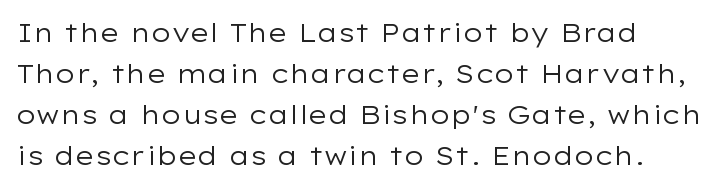
{"italic": "no", "bold": "no", "underline": "no", "align": "left", "line_spacing": "normal", "line_spacing_ratio": 1.58, "letter_spacing": "normal", "letter_spacing_em": 0.0, "glyph_px": 26}
